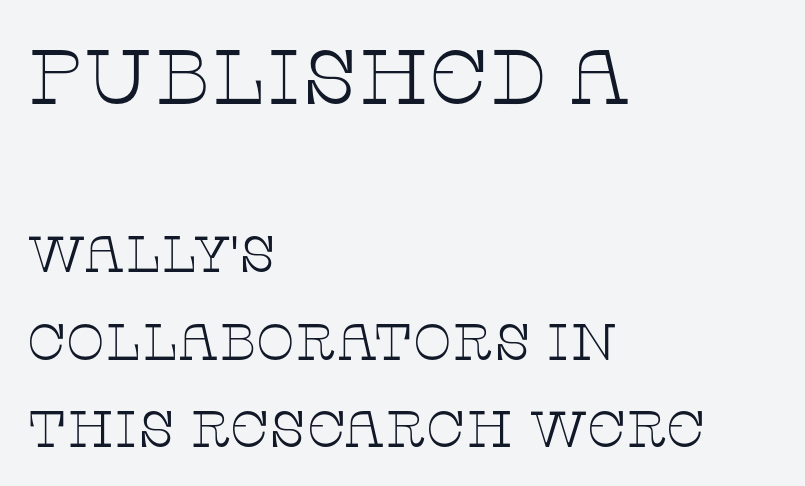
{"serif": "yes", "italic": "no", "bold": "no", "weight": "thin", "width": "wide", "stroke_contrast": "low", "x_height": "large", "monospaced": "no", "underline": "no", "align": "left", "line_spacing_ratio": 1.72, "letter_spacing": "normal", "letter_spacing_em": 0.0, "larger_block": "first", "size_ratio": 1.51, "glyph_px": 77}
